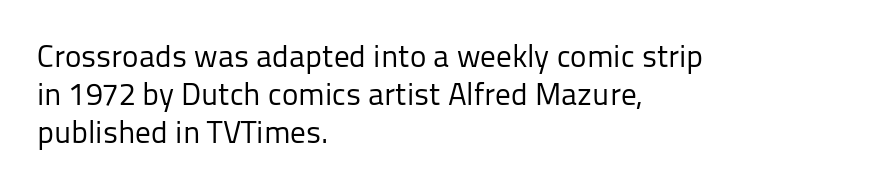
Q: Is the text bold? A: No.
Q: Is the text italic (slanted)? A: No, it is upright.
Q: Is the typeface a serif or a sans-serif typeface? A: Sans-serif.
Q: Is the text underlined? A: No.
Q: How is the paragraph aligned? A: Left-aligned.
Q: Is the spacing between letters normal or unusually wide? A: Normal.
Q: Width (condensed, normal, or wide)? A: Normal.
Q: Stroke contrast? A: Low.
Q: x-height? A: Medium.
Q: Monospaced? A: No.
